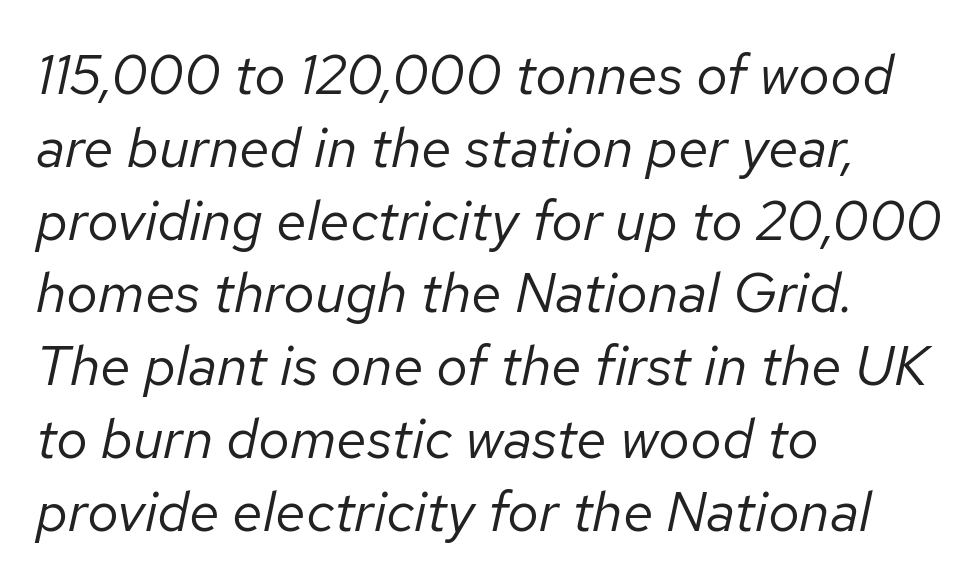
Q: Is the text bold? A: No.
Q: Is the text italic (slanted)? A: Yes, it leans right by about 12 degrees.
Q: Is the text underlined? A: No.
Q: How is the paragraph aligned? A: Left-aligned.
Q: Is the spacing between letters normal or unusually wide? A: Normal.
Q: Is the spacing between lines tight, normal or loose? A: Normal.
Q: Width (condensed, normal, or wide)? A: Normal.
Q: Stroke contrast? A: Low.
Q: x-height? A: Medium.
Q: Monospaced? A: No.
